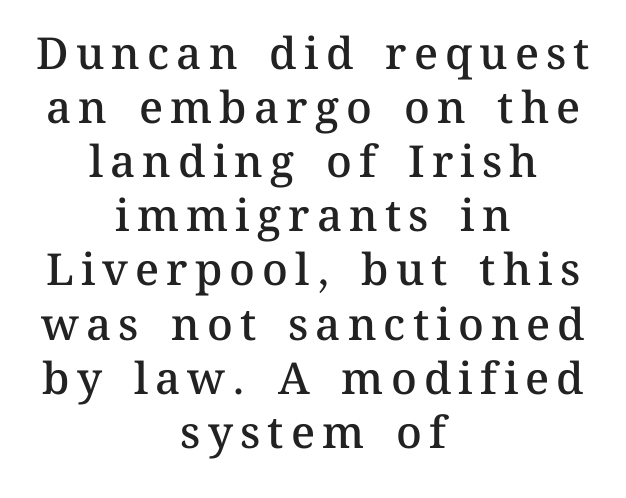
Q: Is the text bold? A: Semi-bold.
Q: Is the text italic (slanted)? A: No, it is upright.
Q: Is the text underlined? A: No.
Q: How is the paragraph aligned? A: Centered.
Q: Width (condensed, normal, or wide)? A: Normal.
Q: Stroke contrast? A: Medium.
Q: x-height? A: Medium.
Q: Monospaced? A: No.
